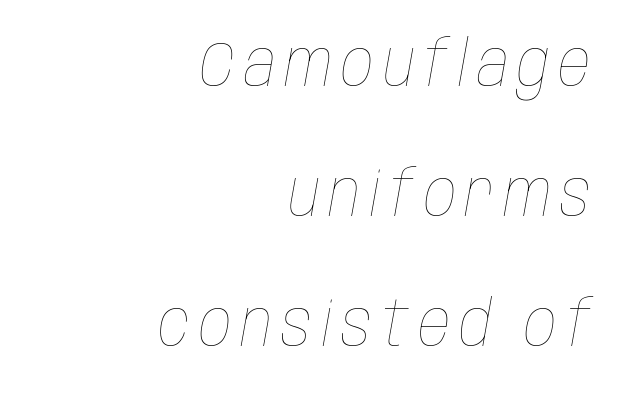
Regarding leading, the lines here are spaced well apart. This sample has the flowing, uneven cadence of proportional lettering. On a weight scale, this lands at 450 or below. Descender tails drop into unmarked territory. Where is the straight margin? On the right.
